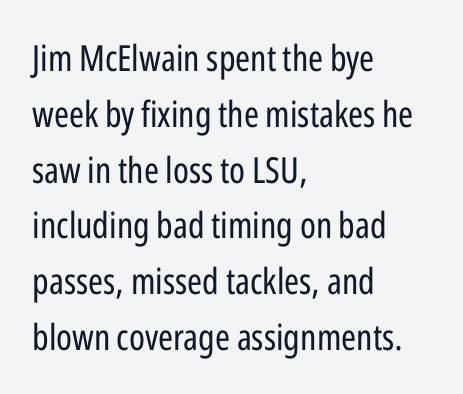
The image shows 36 px regular-weight, condensed sans-serif type, upright; set left-aligned, normal line spacing (1.55x), normal letter spacing, not underlined; low stroke contrast and a medium x-height.
